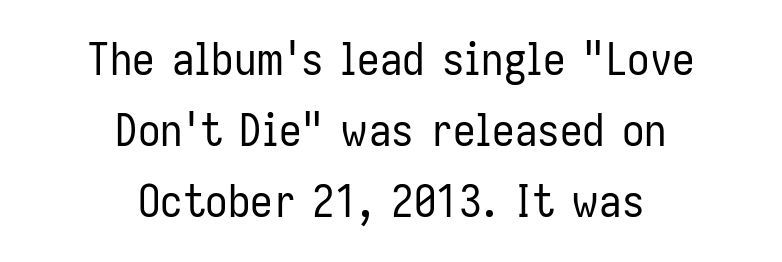
Q: Is the text bold? A: No.
Q: Is the text italic (slanted)? A: No, it is upright.
Q: Is the typeface a serif or a sans-serif typeface? A: Sans-serif.
Q: Is the text underlined? A: No.
Q: How is the paragraph aligned? A: Centered.
Q: Is the spacing between letters normal or unusually wide? A: Normal.
Q: Is the spacing between lines tight, normal or loose? A: Normal.
Q: Width (condensed, normal, or wide)? A: Condensed.
Q: Stroke contrast? A: Low.
Q: x-height? A: Medium.
Q: Monospaced? A: No.
